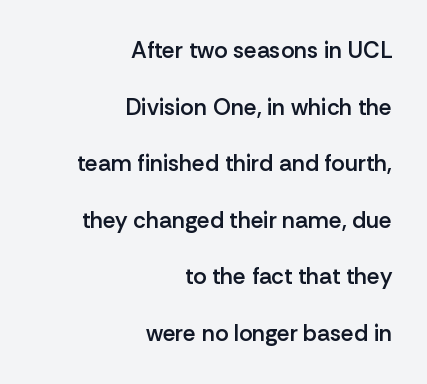
The image shows 23 px text type, upright; set right-aligned, loose line spacing (2.46x), normal letter spacing, not underlined.
